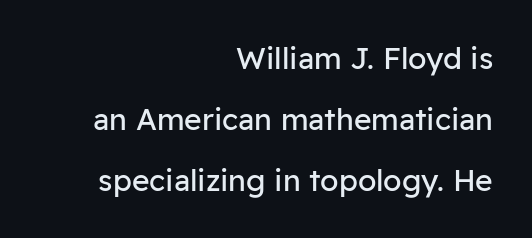
The rendering uses natural spacing where letterforms have individual widths. Each letter's strokes conclude bluntly, with no projecting serifs. The typeface has the unassuming heft of standard copy or less. The face used here is rendered with its standard letterfit.
